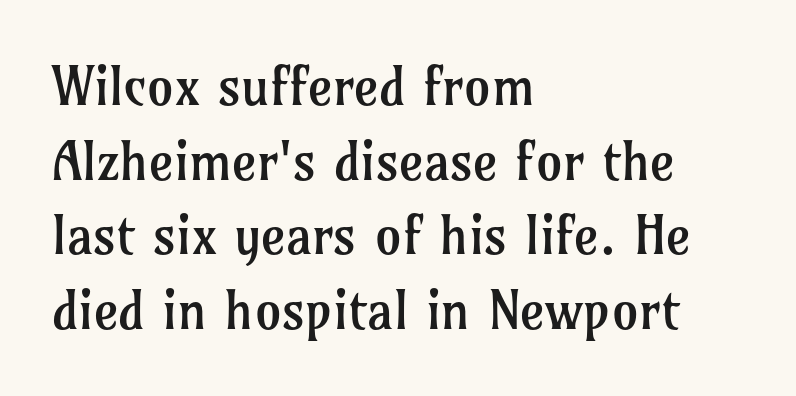
Q: Is the text bold? A: No.
Q: Is the text italic (slanted)? A: No, it is upright.
Q: Is the typeface a serif or a sans-serif typeface? A: Serif.
Q: Is the text underlined? A: No.
Q: How is the paragraph aligned? A: Left-aligned.
Q: Is the spacing between letters normal or unusually wide? A: Normal.
Q: Is the spacing between lines tight, normal or loose? A: Normal.
Q: Width (condensed, normal, or wide)? A: Normal.
Q: Stroke contrast? A: Low.
Q: x-height? A: Medium.
Q: Monospaced? A: No.
